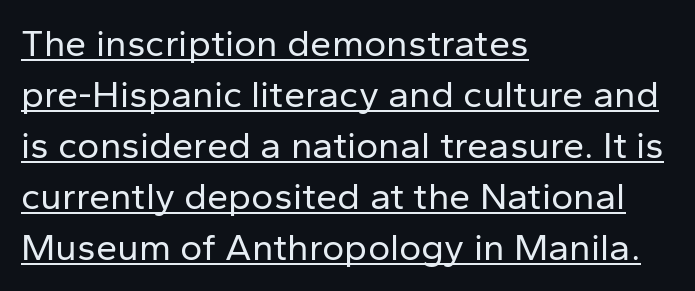
{"serif": "no", "italic": "no", "bold": "no", "weight": "regular", "width": "normal", "stroke_contrast": "low", "x_height": "medium", "monospaced": "no", "underline": "yes", "align": "left", "line_spacing": "normal", "line_spacing_ratio": 1.34, "letter_spacing": "normal", "letter_spacing_em": 0.0, "glyph_px": 38}
